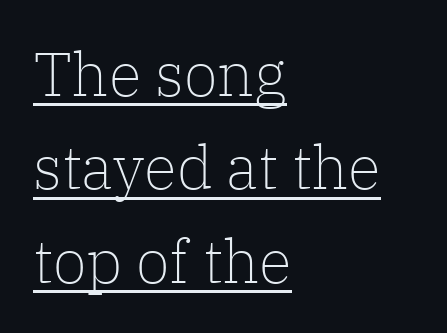
The image shows 61 px light serif type, upright; set left-aligned, normal line spacing (1.53x), normal letter spacing, underlined; low stroke contrast and a medium x-height.
